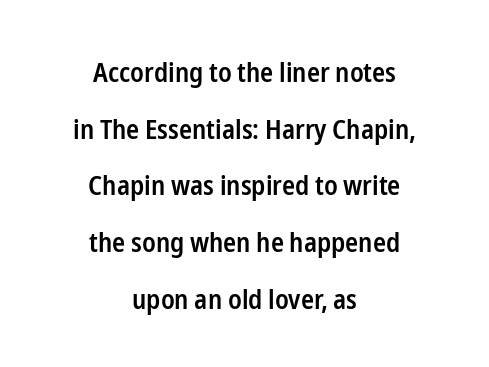
The image shows 27 px text type, upright; set centered, loose line spacing (2.1x), normal letter spacing, not underlined.
